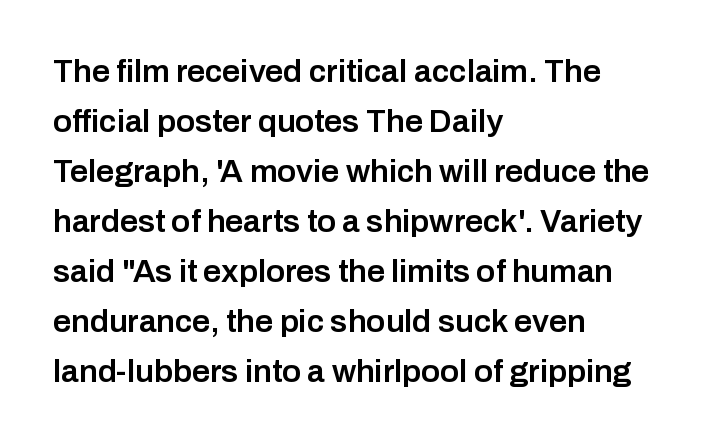
{"serif": "no", "italic": "no", "bold": "semi", "weight": "semibold", "width": "normal", "stroke_contrast": "low", "x_height": "medium", "monospaced": "no", "underline": "no", "align": "left", "line_spacing": "normal", "line_spacing_ratio": 1.56, "letter_spacing": "normal", "letter_spacing_em": 0.0, "glyph_px": 32}
